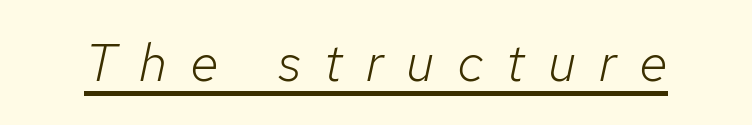
{"italic": "yes", "lean": "right", "slant_degrees": 12, "bold": "no", "weight": "light", "width": "normal", "stroke_contrast": "low", "x_height": "medium", "monospaced": "no", "underline": "yes", "letter_spacing": "wide", "letter_spacing_em": 0.44, "glyph_px": 53}
